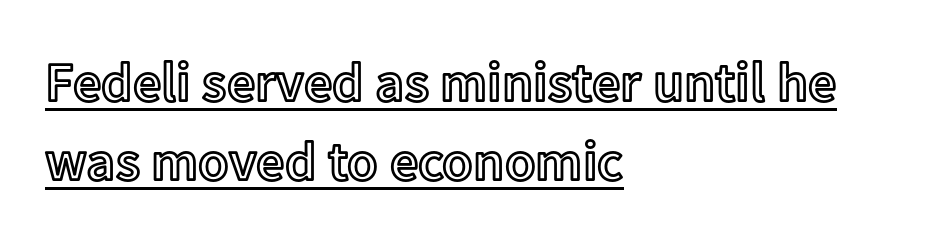
Q: Is the text italic (slanted)? A: No, it is upright.
Q: Is the text underlined? A: Yes.
Q: How is the paragraph aligned? A: Left-aligned.
Q: Is the spacing between letters normal or unusually wide? A: Normal.
Q: Is the spacing between lines tight, normal or loose? A: Normal.
Q: Width (condensed, normal, or wide)? A: Normal.
Q: x-height? A: Medium.
Q: Monospaced? A: No.
